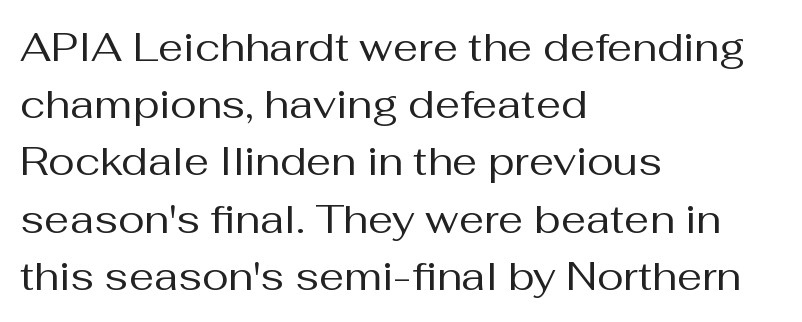
These lines are composed in type without serifs. These lines are rendered in a variable-pitch font. Style check: upright. Beneath every word, the page is bare. Letters have the restrained weight of plain body copy at most. Honestly, the letter spacing is just normal — you wouldn't notice it.
